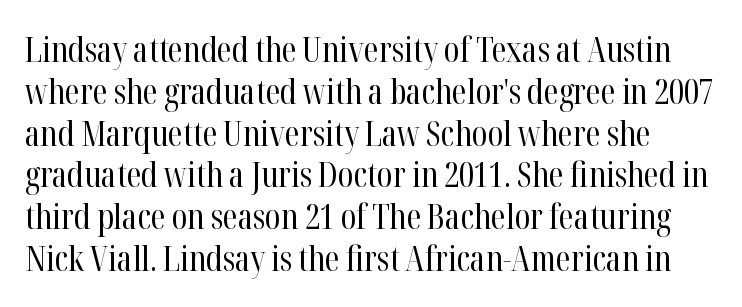
The letters sit at their default tracking, neither squeezed nor spread. Italic: no, the glyphs are upright roman. Letters have the restrained weight of plain body copy at most. Do the characters align in a grid? No, the font is proportional.
